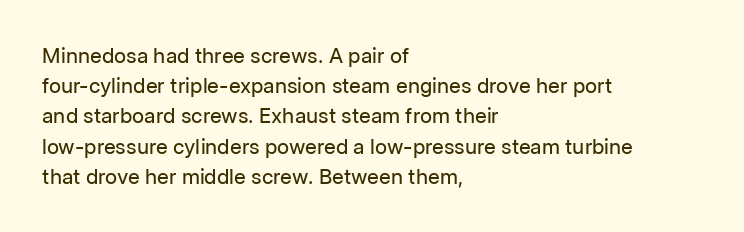
The image shows 21 px text type, upright; set left-aligned, normal line spacing (1.44x), normal letter spacing, not underlined.
